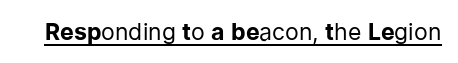
{"italic": "no", "bold": "no", "underline": "yes", "letter_spacing": "normal", "letter_spacing_em": 0.0, "glyph_px": 23}
